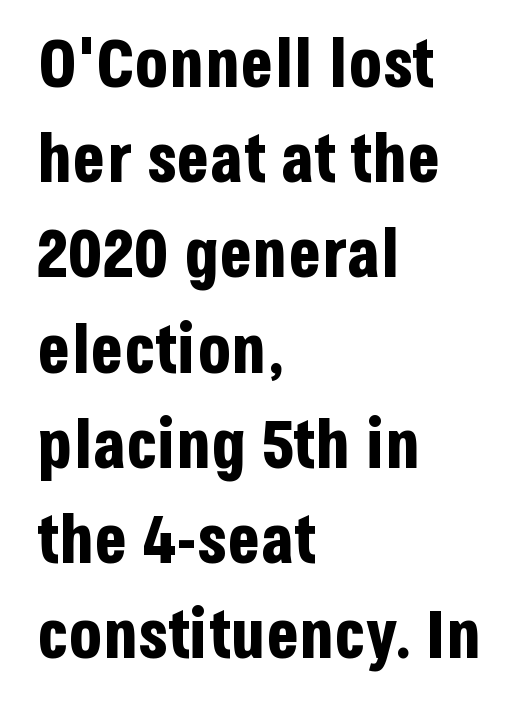
Q: Is the text bold? A: Yes.
Q: Is the text italic (slanted)? A: No, it is upright.
Q: Is the typeface a serif or a sans-serif typeface? A: Sans-serif.
Q: Is the text underlined? A: No.
Q: How is the paragraph aligned? A: Left-aligned.
Q: Is the spacing between letters normal or unusually wide? A: Normal.
Q: Is the spacing between lines tight, normal or loose? A: Normal.
Q: Width (condensed, normal, or wide)? A: Condensed.
Q: Stroke contrast? A: Low.
Q: x-height? A: Large.
Q: Monospaced? A: No.
